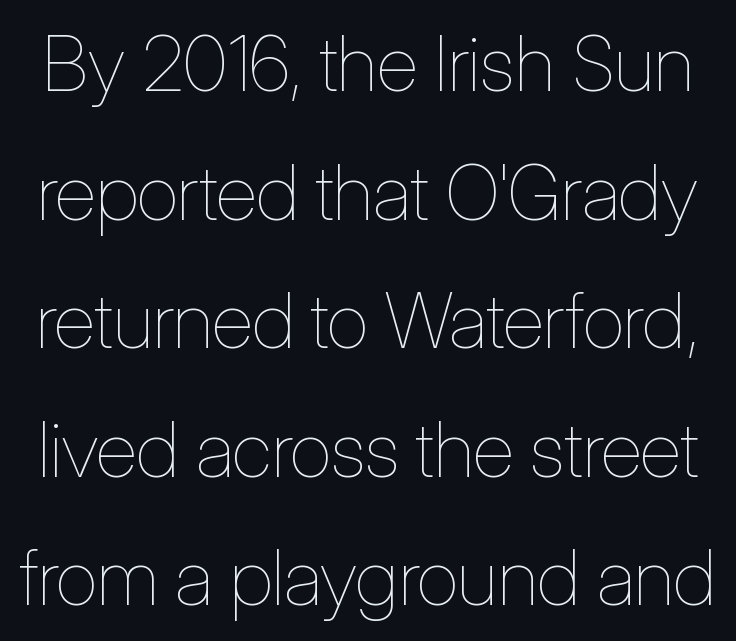
The specimen omits any rule beneath the text block's lines. What stands out about the letter spacing? Nothing — it is the standard amount. Compared with a typical body face, this is equally light or lighter still. If you measured baseline to baseline, you'd find a middling distance.
